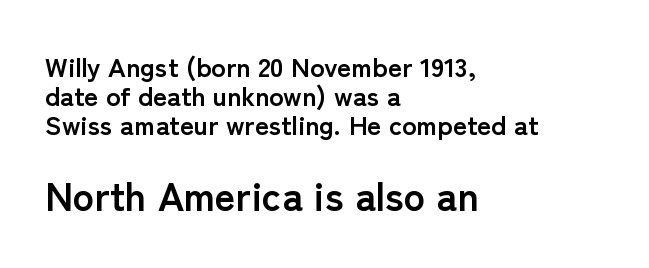
{"serif": "no", "italic": "no", "bold": "yes", "weight": "semibold", "width": "normal", "stroke_contrast": "low", "x_height": "medium", "monospaced": "no", "underline": "no", "align": "left", "line_spacing": "tight", "line_spacing_ratio": 1.07, "letter_spacing": "normal", "letter_spacing_em": 0.0, "larger_block": "second", "size_ratio": 1.48, "glyph_px": 40}
